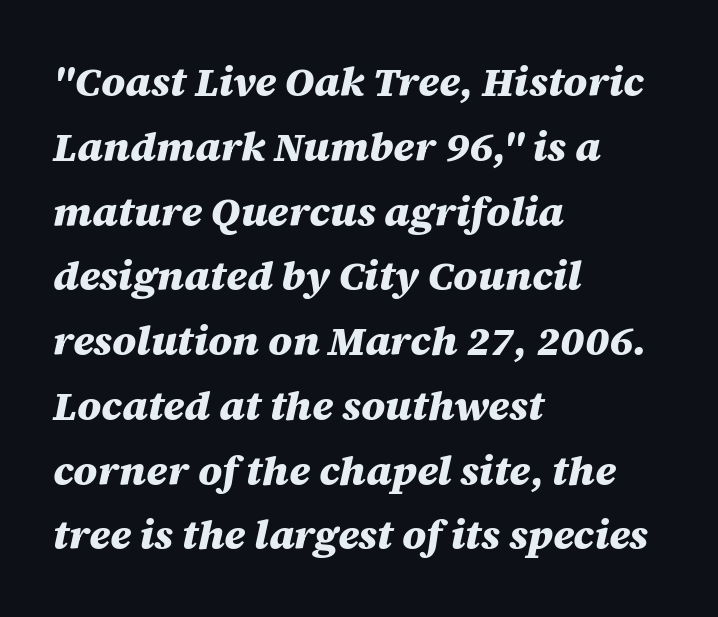
Q: Is the text bold? A: Yes.
Q: Is the text italic (slanted)? A: Yes, it leans right by about 12 degrees.
Q: Is the text underlined? A: No.
Q: How is the paragraph aligned? A: Left-aligned.
Q: Is the spacing between letters normal or unusually wide? A: Normal.
Q: Is the spacing between lines tight, normal or loose? A: Normal.
Q: Width (condensed, normal, or wide)? A: Normal.
Q: Stroke contrast? A: Medium.
Q: x-height? A: Large.
Q: Monospaced? A: No.
